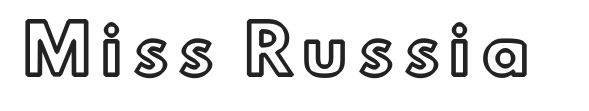
Q: Is the text italic (slanted)? A: No, it is upright.
Q: Is the text underlined? A: No.
Q: Width (condensed, normal, or wide)? A: Normal.
Q: x-height? A: Small.
Q: Monospaced? A: No.
